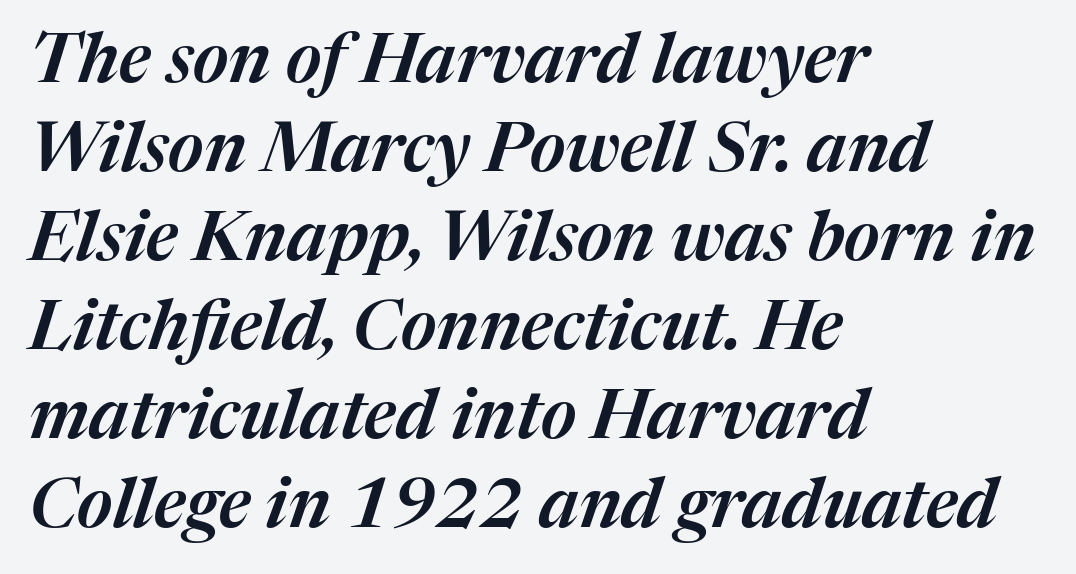
The image shows 69 px text type, italic (leaning right); set left-aligned, normal line spacing (1.29x), normal letter spacing, not underlined; medium stroke contrast and a medium x-height.
